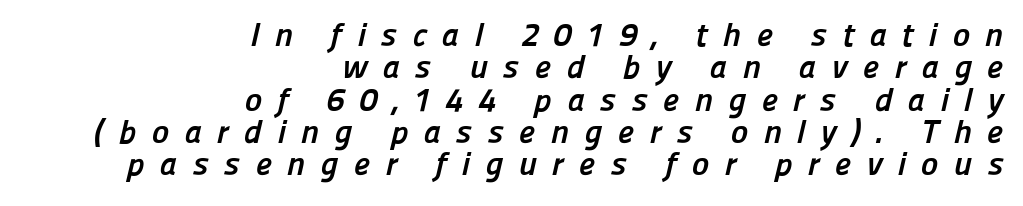
{"serif": "no", "bold": "yes", "weight": "semibold", "width": "normal", "stroke_contrast": "low", "x_height": "medium", "monospaced": "no", "underline": "no", "align": "right", "line_spacing": "tight", "line_spacing_ratio": 0.98, "letter_spacing": "wide", "letter_spacing_em": 0.46, "glyph_px": 33}
